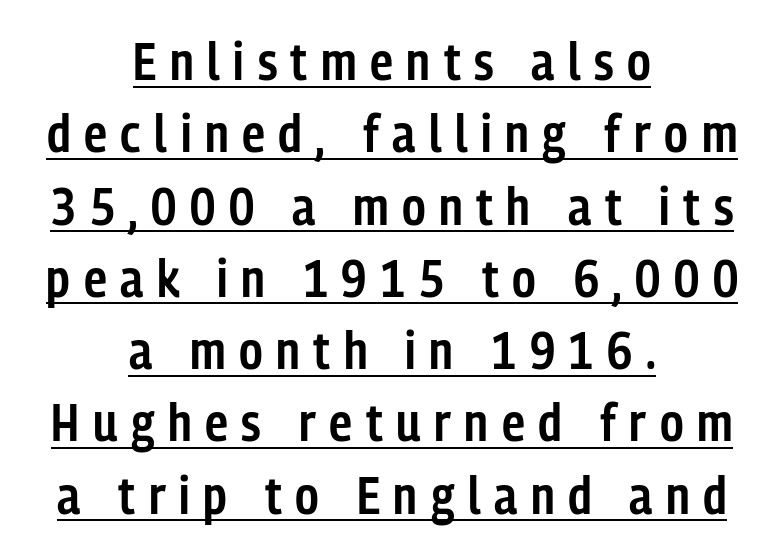
Q: Is the text bold? A: Semi-bold.
Q: Is the text italic (slanted)? A: No, it is upright.
Q: Is the typeface a serif or a sans-serif typeface? A: Sans-serif.
Q: Is the text underlined? A: Yes.
Q: How is the paragraph aligned? A: Centered.
Q: Is the spacing between letters normal or unusually wide? A: Unusually wide.
Q: Is the spacing between lines tight, normal or loose? A: Normal.
Q: Width (condensed, normal, or wide)? A: Condensed.
Q: Stroke contrast? A: Low.
Q: x-height? A: Medium.
Q: Monospaced? A: No.
